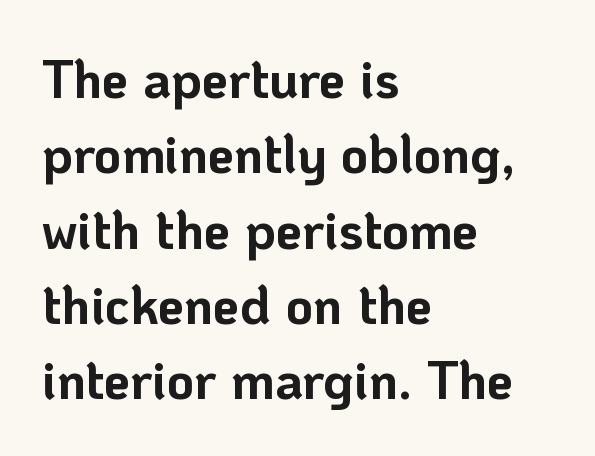
The image shows 53 px bold sans-serif type, upright; set left-aligned, normal line spacing (1.42x), normal letter spacing, not underlined; low stroke contrast and a medium x-height.
